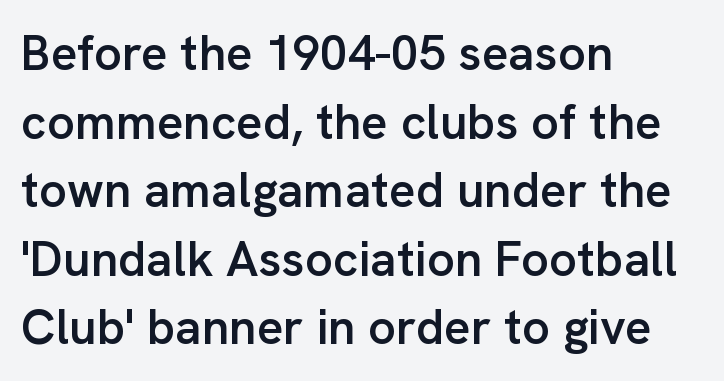
{"serif": "no", "italic": "no", "bold": "semi", "weight": "semibold", "width": "normal", "stroke_contrast": "low", "x_height": "medium", "monospaced": "no", "underline": "no", "align": "left", "line_spacing": "normal", "line_spacing_ratio": 1.4, "letter_spacing": "normal", "letter_spacing_em": 0.0, "glyph_px": 49}
